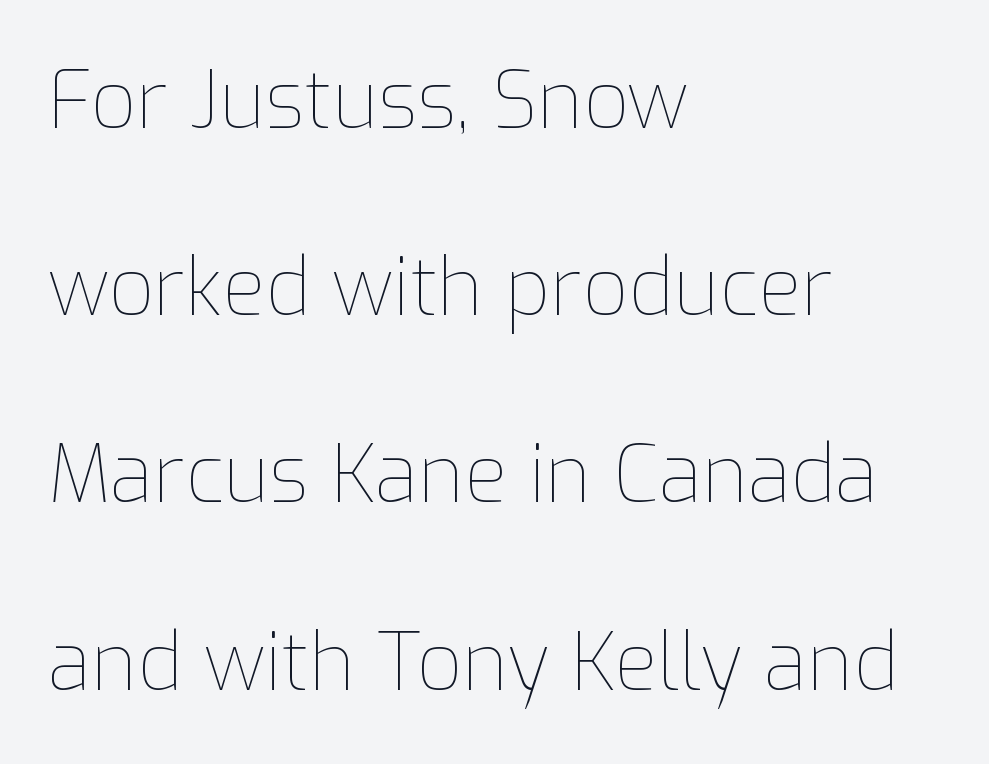
The image shows 79 px thin type, upright; set left-aligned, loose line spacing (2.37x), normal letter spacing, not underlined; low stroke contrast and a medium x-height.
